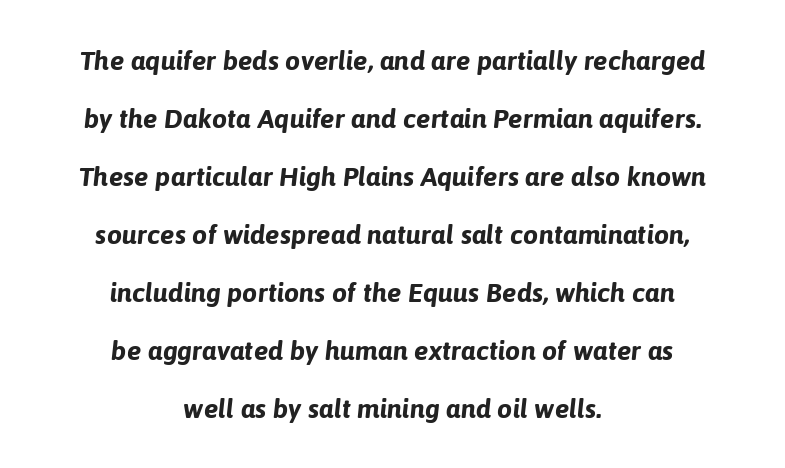
{"italic": "yes", "lean": "right", "slant_degrees": 6, "bold": "yes", "underline": "no", "align": "center", "line_spacing": "loose", "line_spacing_ratio": 2.15, "letter_spacing": "normal", "letter_spacing_em": 0.0, "glyph_px": 27}
